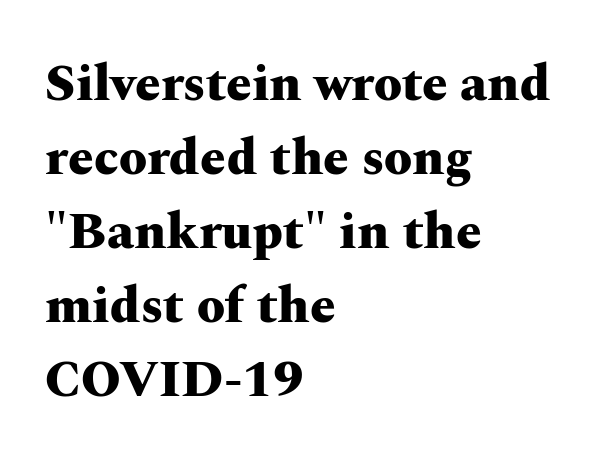
Q: Is the text bold? A: Yes.
Q: Is the text italic (slanted)? A: No, it is upright.
Q: Is the typeface a serif or a sans-serif typeface? A: Serif.
Q: Is the text underlined? A: No.
Q: How is the paragraph aligned? A: Left-aligned.
Q: Is the spacing between letters normal or unusually wide? A: Normal.
Q: Is the spacing between lines tight, normal or loose? A: Normal.
Q: Width (condensed, normal, or wide)? A: Wide.
Q: Stroke contrast? A: Medium.
Q: x-height? A: Medium.
Q: Monospaced? A: No.
